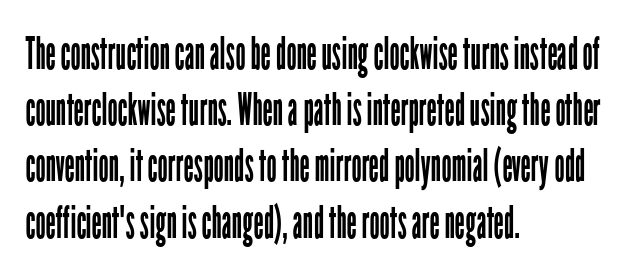
Q: Is the text bold? A: No.
Q: Is the text italic (slanted)? A: No, it is upright.
Q: Is the typeface a serif or a sans-serif typeface? A: Sans-serif.
Q: Is the text underlined? A: No.
Q: How is the paragraph aligned? A: Left-aligned.
Q: Is the spacing between letters normal or unusually wide? A: Normal.
Q: Is the spacing between lines tight, normal or loose? A: Normal.
Q: Width (condensed, normal, or wide)? A: Condensed.
Q: Stroke contrast? A: Low.
Q: x-height? A: Medium.
Q: Monospaced? A: No.
